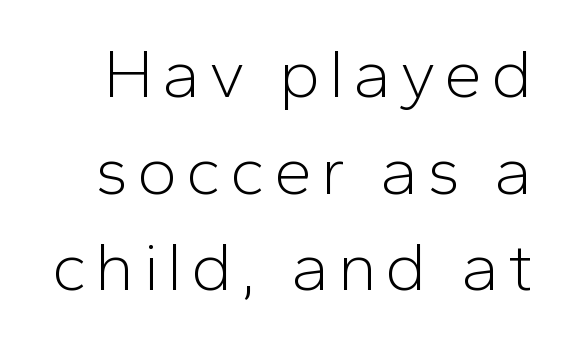
{"serif": "no", "italic": "no", "bold": "no", "weight": "light", "width": "normal", "stroke_contrast": "low", "x_height": "medium", "monospaced": "no", "underline": "no", "line_spacing": "normal", "line_spacing_ratio": 1.4, "glyph_px": 69}
